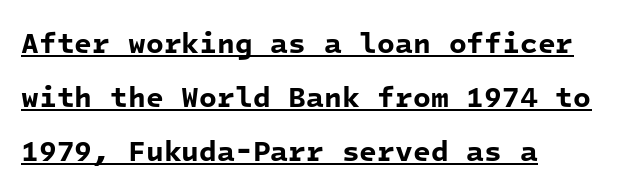
The image shows 29 px bold sans-serif type, monospaced; set left-aligned, line spacing 1.87x, normal letter spacing, underlined; low stroke contrast and a medium x-height.
